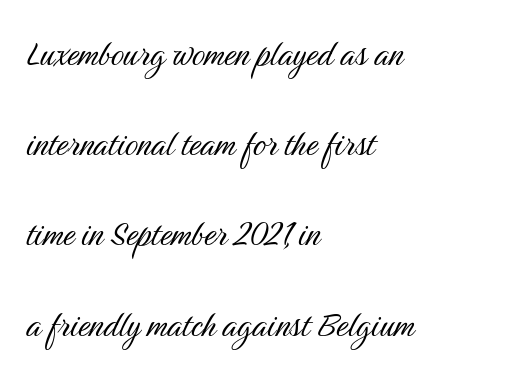
Q: Is the text bold? A: No.
Q: Is the text italic (slanted)? A: Yes.
Q: Is the typeface a serif or a sans-serif typeface? A: Sans-serif.
Q: Is the text underlined? A: No.
Q: How is the paragraph aligned? A: Left-aligned.
Q: Is the spacing between letters normal or unusually wide? A: Normal.
Q: Is the spacing between lines tight, normal or loose? A: Loose.
Q: Width (condensed, normal, or wide)? A: Condensed.
Q: Stroke contrast? A: Medium.
Q: x-height? A: Medium.
Q: Monospaced? A: No.
